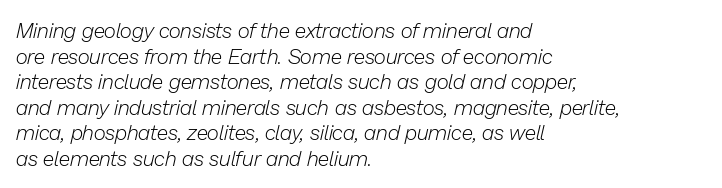
Check the space under the baseline: it is left empty. These lines keep a tight, regular rhythm from letter to letter. The whole block is typeset with a tilt. Unbolded letterforms with no extra heft. Casual observation: everything's shoved over to the left.
